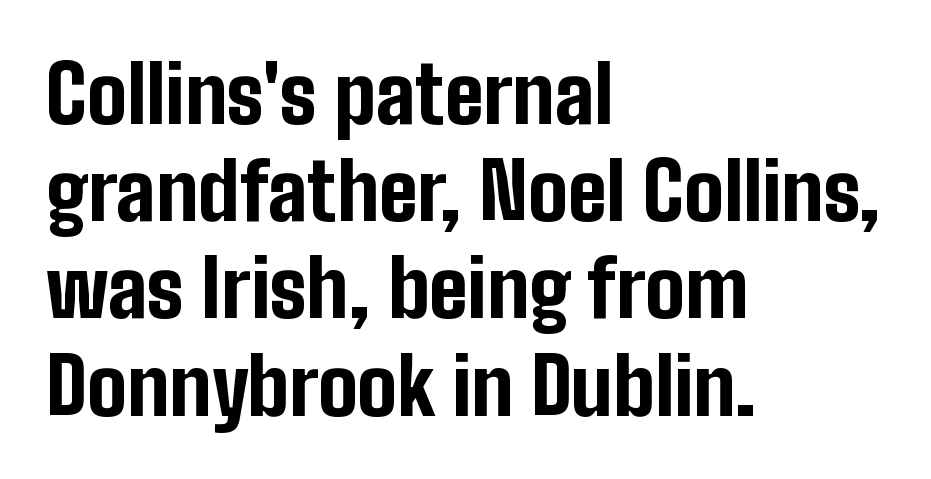
The strokes are fattened all the way to bold. A typesetter would label this face a sans. Nobody touched the tracking dial on this one. Do the letters lean? They stand straight. Honestly, there is no underline to notice here at all.
